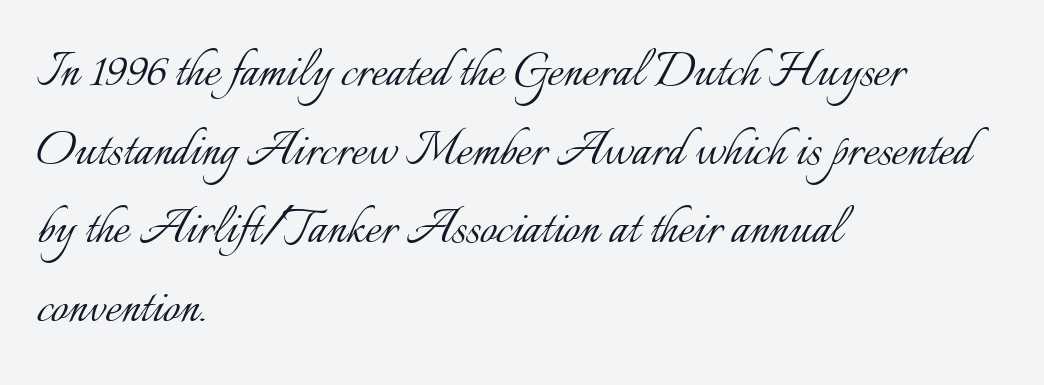
The image shows 60 px light type; set left-aligned, normal line spacing (1.31x), normal letter spacing, not underlined; low stroke contrast and a small x-height.
